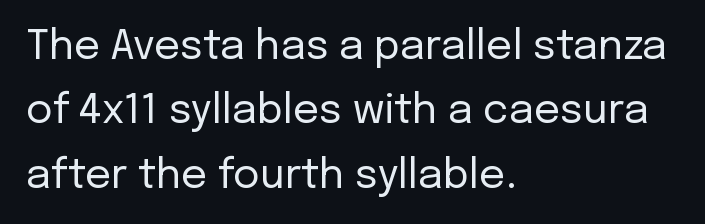
{"serif": "no", "italic": "no", "bold": "no", "weight": "regular", "width": "normal", "stroke_contrast": "low", "x_height": "medium", "monospaced": "no", "underline": "no", "align": "left", "line_spacing": "normal", "line_spacing_ratio": 1.57, "letter_spacing": "normal", "letter_spacing_em": 0.0, "glyph_px": 41}
